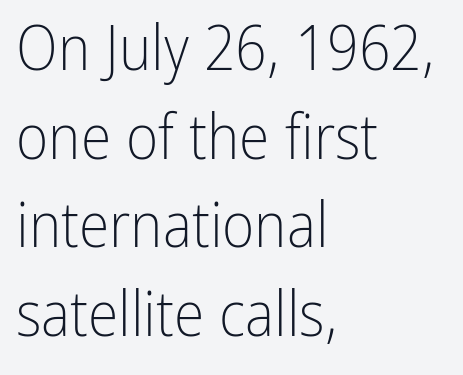
{"serif": "no", "italic": "no", "bold": "no", "weight": "light", "width": "condensed", "stroke_contrast": "low", "x_height": "medium", "monospaced": "no", "underline": "no", "align": "left", "line_spacing": "normal", "line_spacing_ratio": 1.43, "letter_spacing": "normal", "letter_spacing_em": 0.0, "glyph_px": 62}
